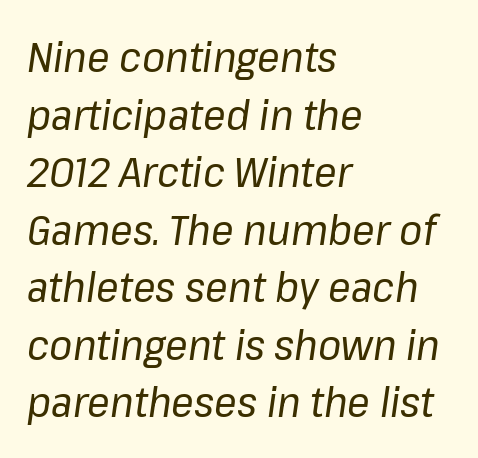
The image shows 42 px regular-weight type, italic (leaning right); set left-aligned, normal line spacing (1.37x), normal letter spacing, not underlined; low stroke contrast and a medium x-height.
